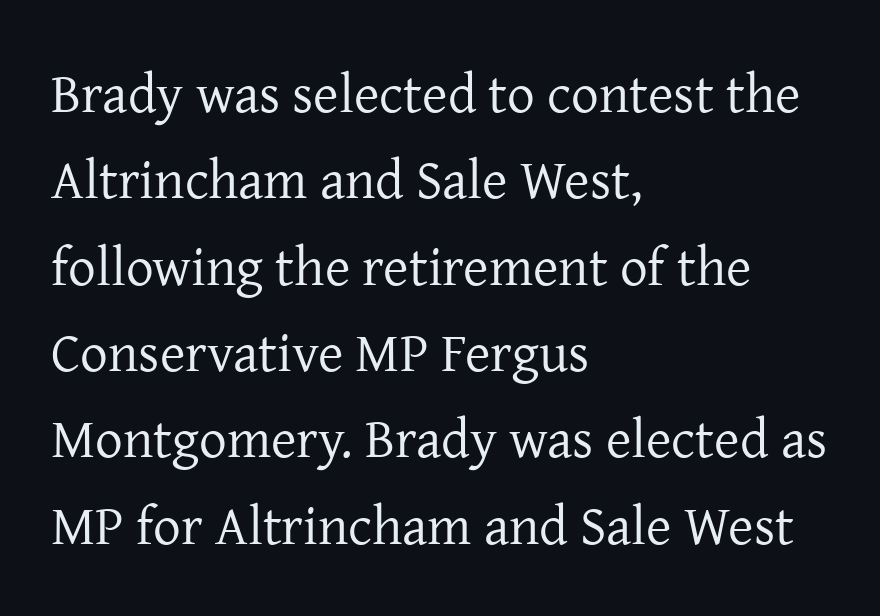
Where is the straight margin? On the left. A clean baseline with only descenders dipping below it. What stands out about the letter spacing? Nothing — it is the standard amount. Yep, those are serifs on the letters.
